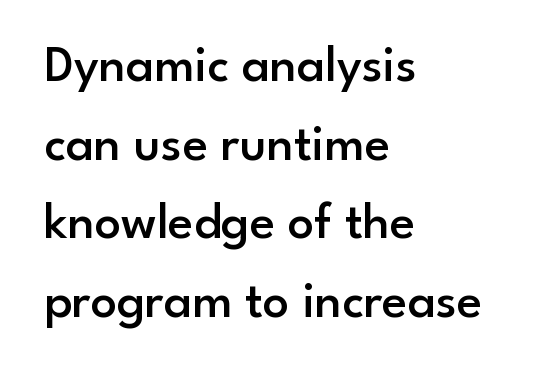
The image shows 52 px semibold sans-serif type, upright; set left-aligned, normal line spacing (1.51x), normal letter spacing, not underlined; low stroke contrast and a small x-height.
